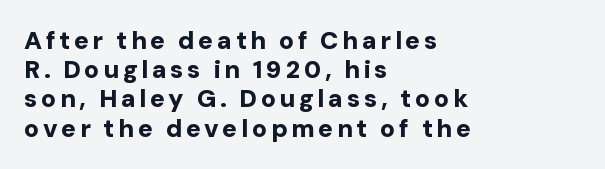
The image shows 25 px bold type, upright; set left-aligned, line spacing 1.17x, not underlined.
